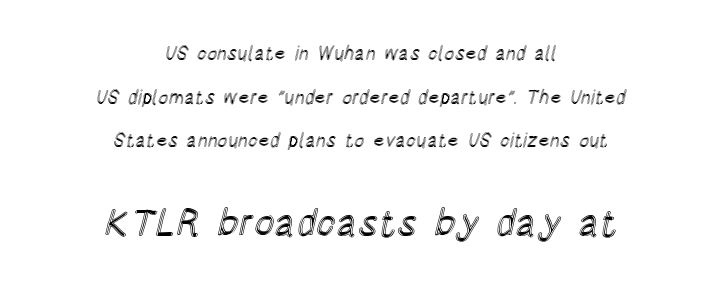
The designer dialed line spacing up above the default. Block two is the big one; block one sits smaller above it. Caption: multi-line text, centered on the measure. In terms of letterspacing, this is plain default setting.
